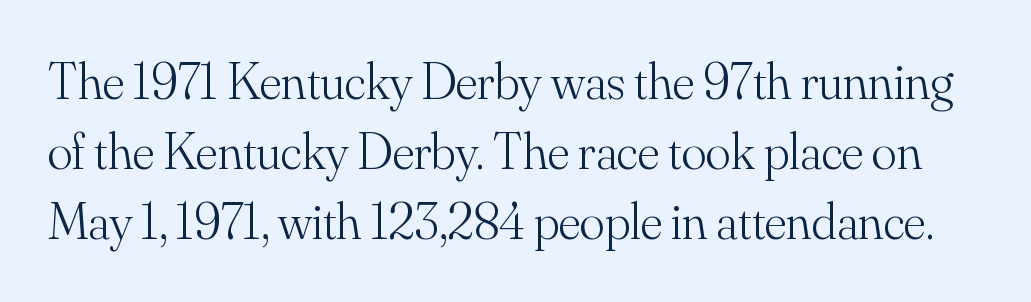
Q: Is the text bold? A: No.
Q: Is the text italic (slanted)? A: No, it is upright.
Q: Is the typeface a serif or a sans-serif typeface? A: Serif.
Q: Is the text underlined? A: No.
Q: Is the spacing between letters normal or unusually wide? A: Normal.
Q: Is the spacing between lines tight, normal or loose? A: Normal.
Q: Width (condensed, normal, or wide)? A: Normal.
Q: Stroke contrast? A: Medium.
Q: x-height? A: Small.
Q: Monospaced? A: No.
